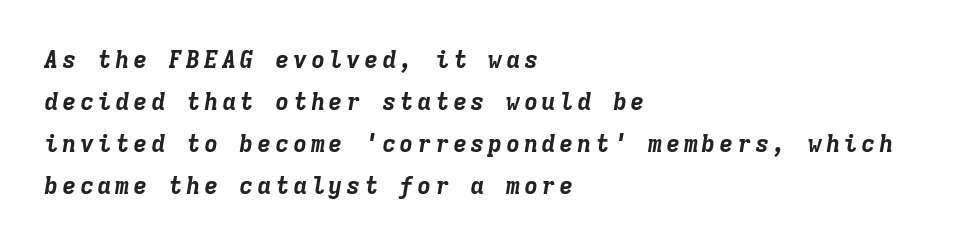
{"italic": "yes", "lean": "right", "slant_degrees": 9, "bold": "yes", "underline": "no", "align": "left", "line_spacing_ratio": 1.75, "glyph_px": 24}
